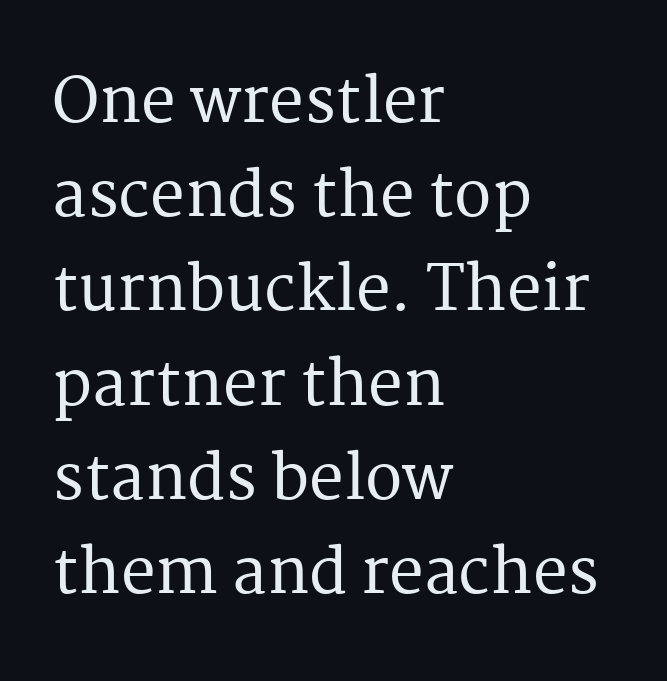
The image shows 62 px serif type, upright; set left-aligned, normal line spacing (1.52x), normal letter spacing, not underlined; medium stroke contrast and a medium x-height.
